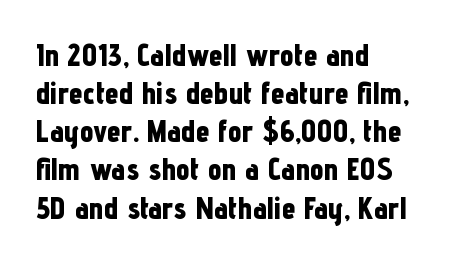
{"serif": "no", "italic": "no", "bold": "yes", "weight": "bold", "width": "condensed", "stroke_contrast": "low", "x_height": "medium", "monospaced": "no", "underline": "no", "align": "left", "line_spacing_ratio": 1.23, "letter_spacing": "normal", "letter_spacing_em": 0.0, "glyph_px": 31}
